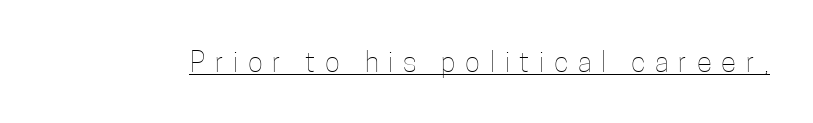
The image shows 28 px thin, condensed type, upright; set unusually wide letter spacing (+0.35 em), underlined; low stroke contrast and a medium x-height.
